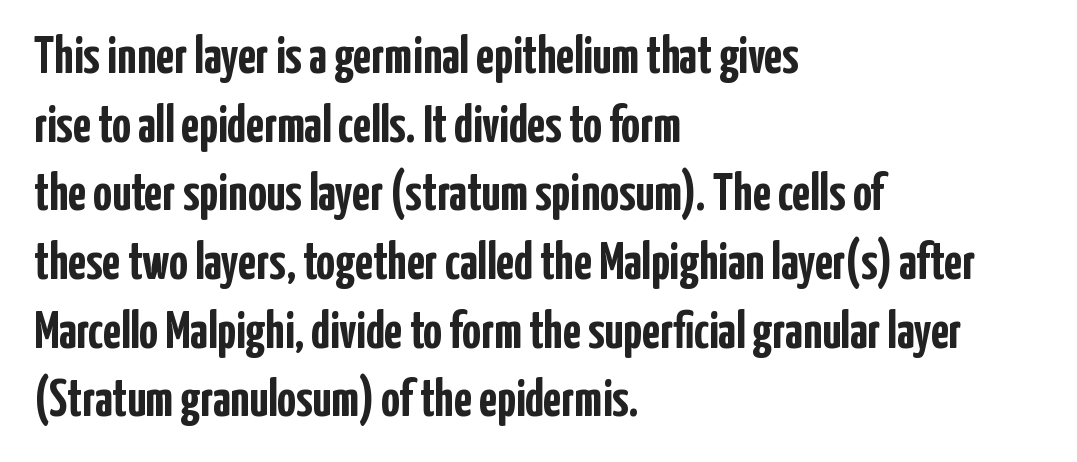
Q: Is the text bold? A: Yes.
Q: Is the text italic (slanted)? A: No, it is upright.
Q: Is the typeface a serif or a sans-serif typeface? A: Sans-serif.
Q: Is the text underlined? A: No.
Q: How is the paragraph aligned? A: Left-aligned.
Q: Is the spacing between letters normal or unusually wide? A: Normal.
Q: Is the spacing between lines tight, normal or loose? A: Normal.
Q: Width (condensed, normal, or wide)? A: Condensed.
Q: Stroke contrast? A: Low.
Q: x-height? A: Medium.
Q: Monospaced? A: No.
